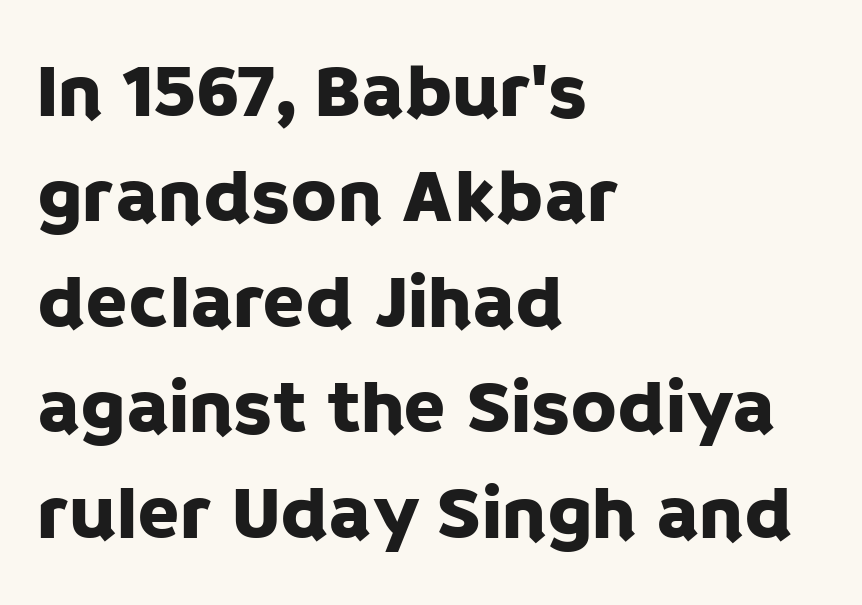
Notice how descenders clear the ascenders below comfortably — that's standard leading. A typesetter would label this face a sans. Glance below the letters and you will spot only blank space. Between one letter and the next there's only the usual sliver of space. A roman cut, with each character standing at attention.
